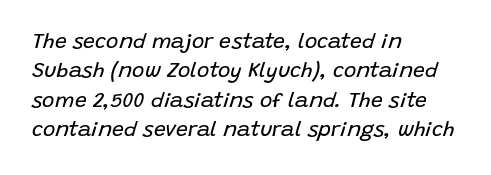
Leading matches the norm, producing a regular column. The letters sit at their default tracking, neither squeezed nor spread. Any mark beneath the type? The region is blank. The characters are drawn with everyday or finer stroke widths. Tall strokes in this sample are angled rather than plumb.
